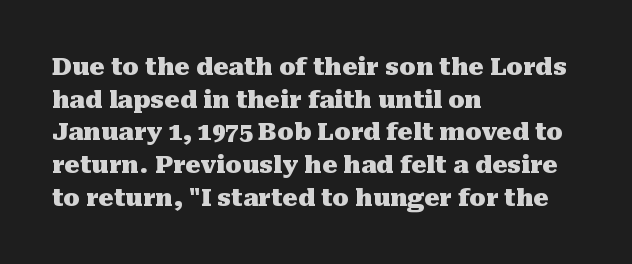
{"italic": "no", "bold": "yes", "underline": "no", "align": "left", "line_spacing": "normal", "line_spacing_ratio": 1.36, "letter_spacing": "normal", "letter_spacing_em": 0.0, "glyph_px": 24}
